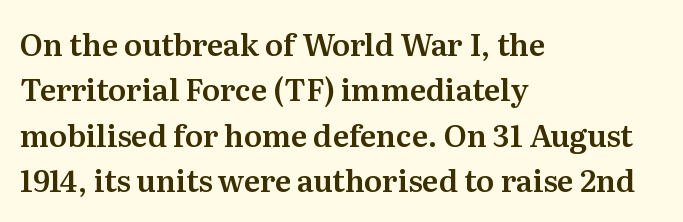
The image shows 30 px serif type, upright; set left-aligned, normal line spacing (1.51x), normal letter spacing, not underlined; medium stroke contrast and a medium x-height.
